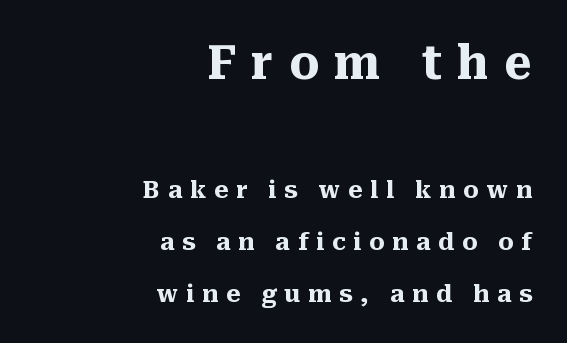
{"serif": "yes", "italic": "no", "bold": "yes", "weight": "heavy", "width": "normal", "stroke_contrast": "medium", "x_height": "medium", "monospaced": "no", "underline": "no", "align": "right", "line_spacing": "loose", "line_spacing_ratio": 2.17, "letter_spacing": "wide", "letter_spacing_em": 0.32, "larger_block": "first", "size_ratio": 1.96, "glyph_px": 47}
